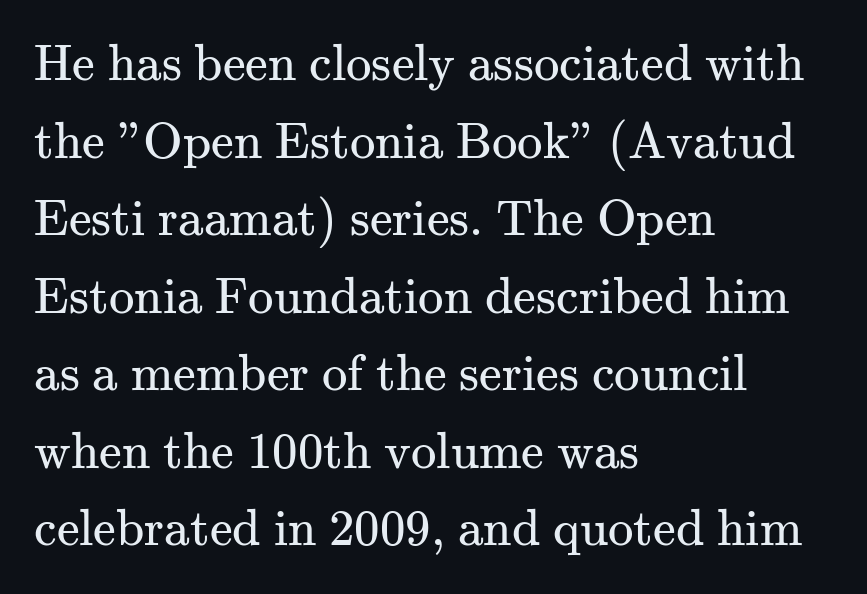
The lines sit at an ordinary, default distance from one another. Just letters on the line, the space beneath them empty. The typography opts for an upright posture over an oblique one. Teacher's note: observe the even left margin — that is flush-left alignment. Compared with a typical body face, this is equally light or lighter still. The typeface chosen for these lines features serifs.
